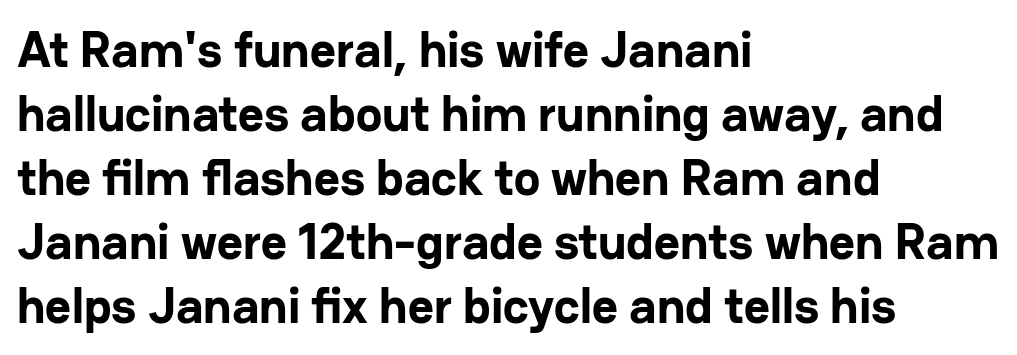
Q: Is the text bold? A: Yes.
Q: Is the text italic (slanted)? A: No, it is upright.
Q: Is the typeface a serif or a sans-serif typeface? A: Sans-serif.
Q: Is the text underlined? A: No.
Q: How is the paragraph aligned? A: Left-aligned.
Q: Is the spacing between letters normal or unusually wide? A: Normal.
Q: Is the spacing between lines tight, normal or loose? A: Normal.
Q: Width (condensed, normal, or wide)? A: Normal.
Q: Stroke contrast? A: Low.
Q: x-height? A: Medium.
Q: Monospaced? A: No.
